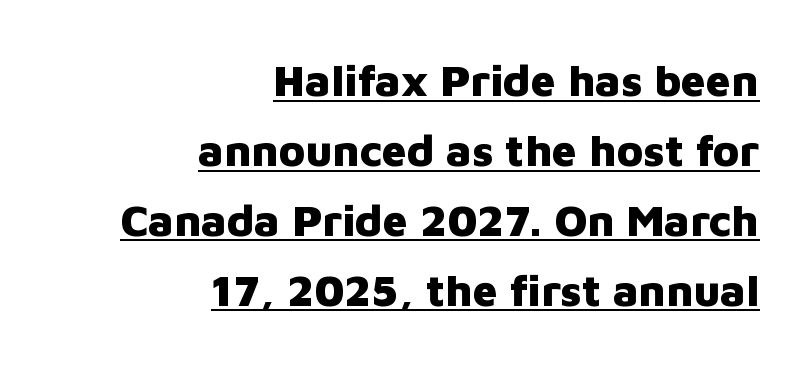
Horizontally, the lines are justified to the trailing edge only. Summary of vertical rhythm: regular, with standard interline spacing. Between one letter and the next there's only the usual sliver of space. These lines are rendered in a variable-pitch font. The sample's only ornament is a line tracing under the words. In terms of posture, this sample is upright.
